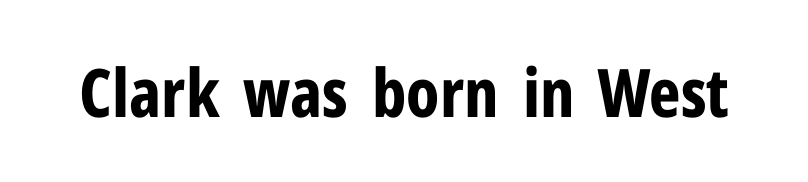
{"serif": "no", "italic": "no", "bold": "yes", "weight": "bold", "width": "condensed", "stroke_contrast": "low", "x_height": "medium", "monospaced": "no", "underline": "no", "letter_spacing": "normal", "letter_spacing_em": 0.0, "glyph_px": 67}
